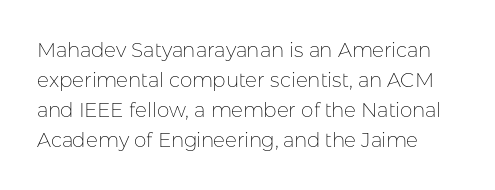
{"italic": "no", "bold": "no", "underline": "no", "line_spacing": "normal", "line_spacing_ratio": 1.5, "letter_spacing": "normal", "letter_spacing_em": 0.0, "glyph_px": 20}
